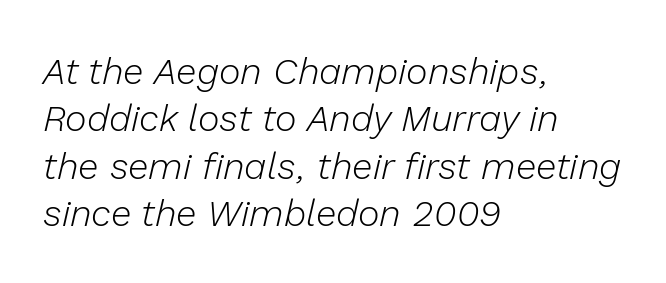
{"italic": "yes", "lean": "right", "slant_degrees": 13, "bold": "no", "weight": "light", "width": "normal", "stroke_contrast": "low", "x_height": "medium", "monospaced": "no", "underline": "no", "align": "left", "line_spacing": "normal", "line_spacing_ratio": 1.28, "letter_spacing": "normal", "letter_spacing_em": 0.0, "glyph_px": 37}
